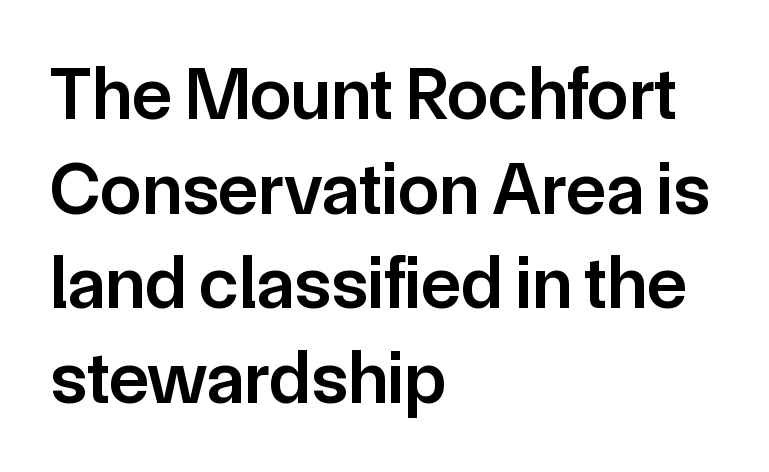
{"serif": "no", "italic": "no", "bold": "semi", "weight": "semibold", "width": "normal", "stroke_contrast": "low", "x_height": "medium", "monospaced": "no", "underline": "no", "align": "left", "line_spacing": "normal", "line_spacing_ratio": 1.28, "letter_spacing": "normal", "letter_spacing_em": 0.0, "glyph_px": 74}
